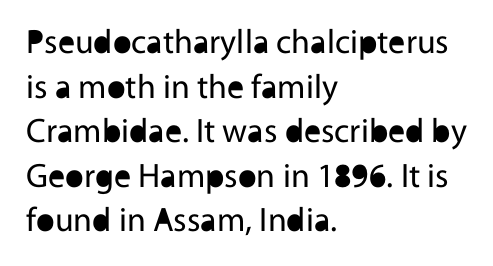
{"serif": "no", "italic": "no", "bold": "no", "weight": "regular", "width": "normal", "x_height": "medium", "monospaced": "no", "underline": "no", "align": "left", "line_spacing": "normal", "line_spacing_ratio": 1.31, "letter_spacing": "normal", "letter_spacing_em": 0.0, "glyph_px": 34}
